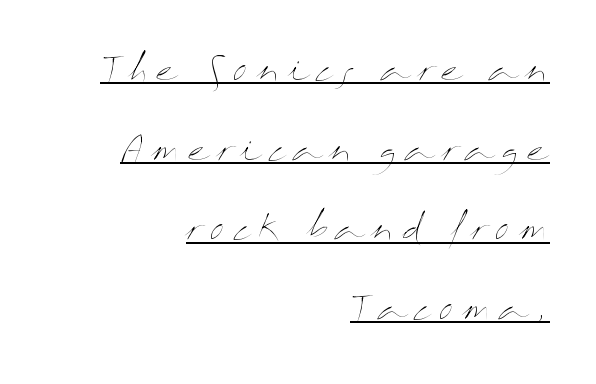
Like a heading marked for emphasis, these lines bear an underscore. Ink coverage per letter is moderate at most. All the whitespace from short lines collects on the left. Compared with typical paragraphs, the rows here are farther apart. This rendering widens character spacing well past its baseline value.
